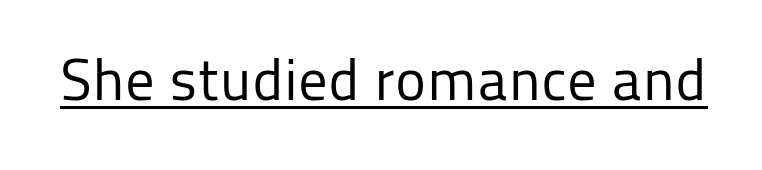
{"serif": "no", "italic": "no", "bold": "no", "weight": "regular", "width": "normal", "stroke_contrast": "low", "x_height": "medium", "monospaced": "no", "underline": "yes", "letter_spacing": "normal", "letter_spacing_em": 0.0, "glyph_px": 59}
